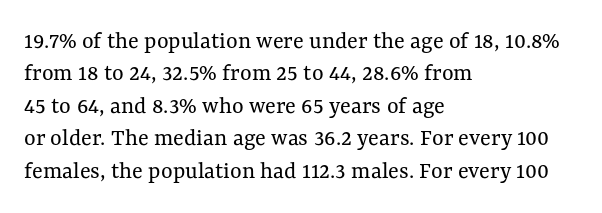
The image shows 25 px text type, upright; set left-aligned, normal line spacing (1.3x), normal letter spacing, not underlined.
